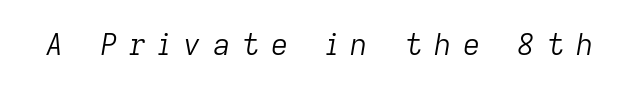
{"italic": "yes", "lean": "right", "slant_degrees": 9, "bold": "no", "weight": "light", "width": "normal", "stroke_contrast": "low", "x_height": "medium", "monospaced": "no", "underline": "no", "letter_spacing": "wide", "letter_spacing_em": 0.4, "glyph_px": 30}
